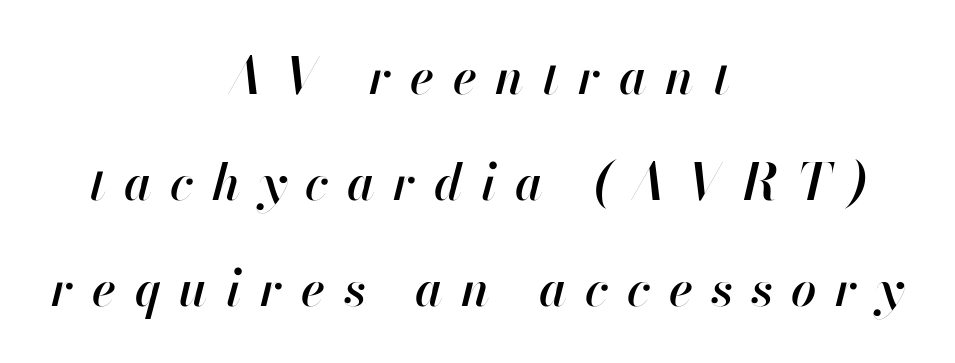
This sample trades compactness for vertical openness between lines. The rendering inserts visible extra space after every character. The rendering uses a semibold face; strokes are thickened but not to full bold. Quick note: italic.
